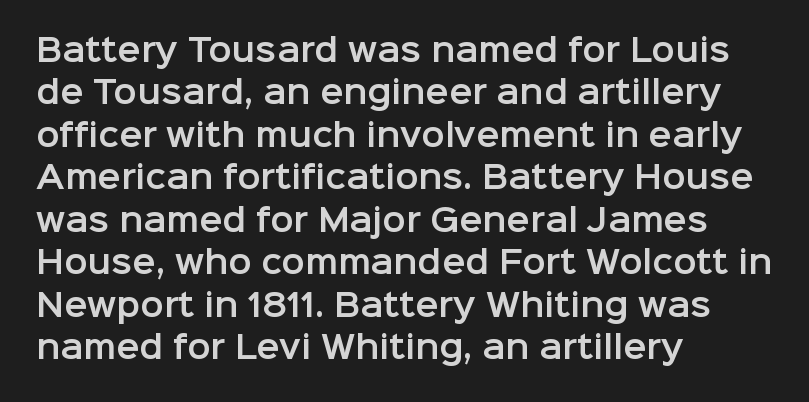
Q: Is the text italic (slanted)? A: No, it is upright.
Q: Is the typeface a serif or a sans-serif typeface? A: Sans-serif.
Q: Is the text underlined? A: No.
Q: How is the paragraph aligned? A: Left-aligned.
Q: Is the spacing between letters normal or unusually wide? A: Normal.
Q: Is the spacing between lines tight, normal or loose? A: Normal.
Q: Width (condensed, normal, or wide)? A: Normal.
Q: Stroke contrast? A: Low.
Q: x-height? A: Medium.
Q: Monospaced? A: No.
